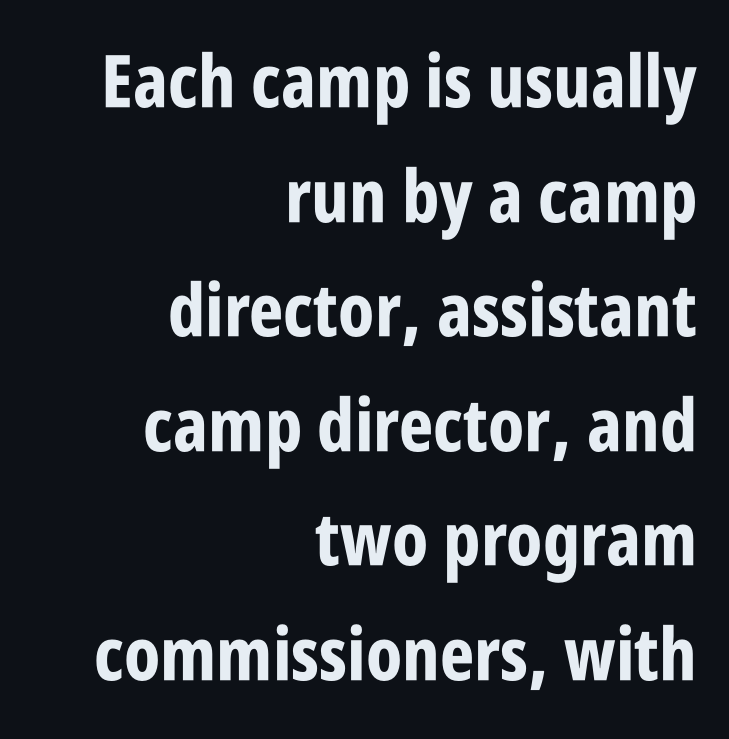
The face used here is a sans, in the tradition of grotesques and geometrics. Inter-character spacing is left at the font's built-in metrics. Caption: multi-line text, flush right, ragged left. Here the designer chose a conventional face with non-uniform glyph widths.
